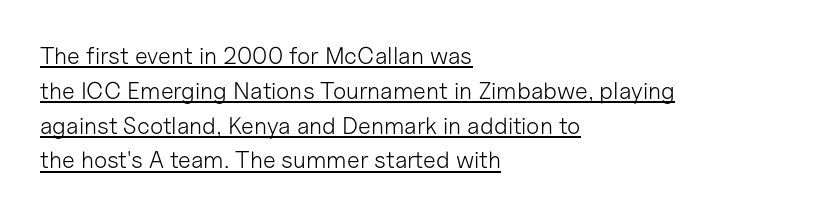
Students, observe the line beneath the letters — that is underlining. Counters stay open thanks to moderate or lighter strokes. The horizontal fit of the characters is conventional and even. Horizontally, the lines are justified to the leading edge only. Is there much room between lines? A standard amount, neither cramped nor airy. The font's upright variant was chosen for this text.
